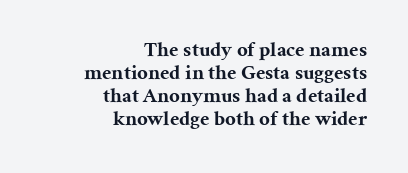
The image shows 21 px bold type, upright; set right-aligned, tight line spacing (1.09x), normal letter spacing, not underlined.
